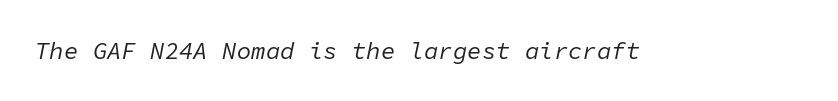
The image shows 24 px text type, italic (leaning right); set normal letter spacing, not underlined.
